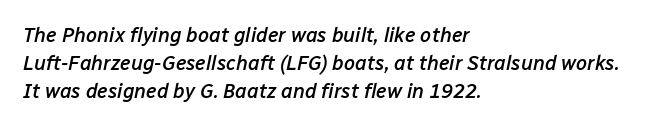
{"italic": "yes", "lean": "right", "slant_degrees": 12, "bold": "semi", "underline": "no", "align": "left", "line_spacing": "normal", "line_spacing_ratio": 1.39, "letter_spacing": "normal", "letter_spacing_em": 0.0, "glyph_px": 20}
